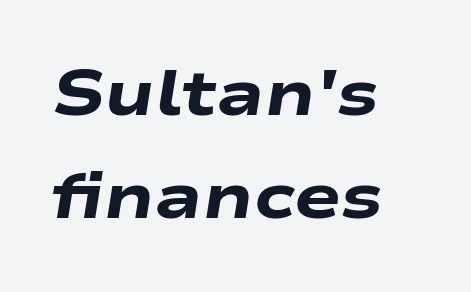
The image shows 63 px heavy, wide type, italic (leaning right); set left-aligned, normal line spacing (1.63x), normal letter spacing, not underlined; low stroke contrast and a medium x-height.
